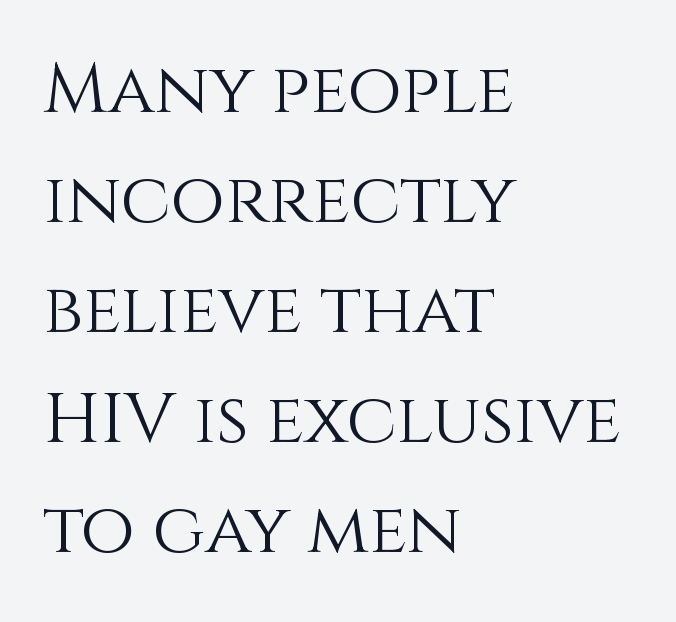
{"italic": "no", "bold": "no", "weight": "light", "width": "normal", "stroke_contrast": "medium", "x_height": "large", "monospaced": "no", "underline": "no", "align": "left", "line_spacing": "normal", "line_spacing_ratio": 1.57, "letter_spacing": "normal", "letter_spacing_em": 0.0, "glyph_px": 70}
